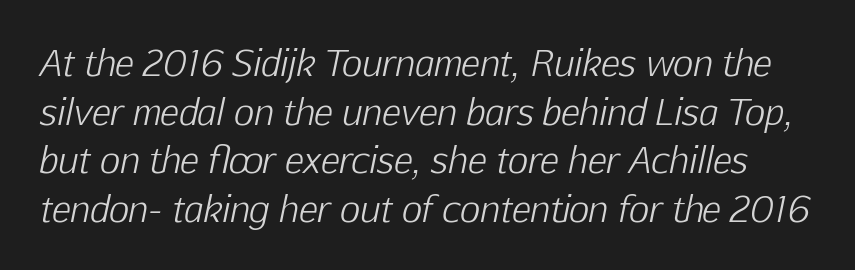
{"italic": "yes", "lean": "right", "slant_degrees": 12, "bold": "no", "weight": "light", "width": "normal", "stroke_contrast": "low", "x_height": "medium", "monospaced": "no", "underline": "no", "line_spacing": "normal", "line_spacing_ratio": 1.39, "letter_spacing": "normal", "letter_spacing_em": 0.0, "glyph_px": 35}
